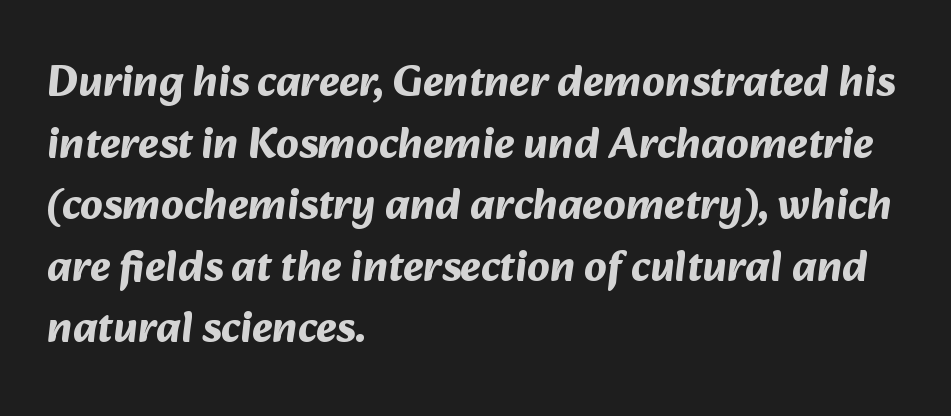
The image shows 44 px bold sans-serif type; set left-aligned, normal line spacing (1.4x), normal letter spacing, not underlined; medium stroke contrast and a medium x-height.
